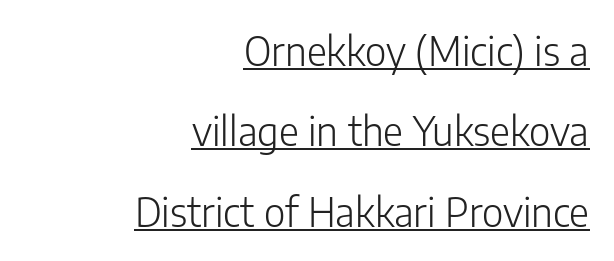
In CSS terms this would be text-align: right. Nothing unusual about the tracking: characters are spaced as the font intends. Rows of type keep a wide berth in the vertical direction. Does a line run under the words? Yes, clearly. Stroke terminals: plain, sans-serif.
